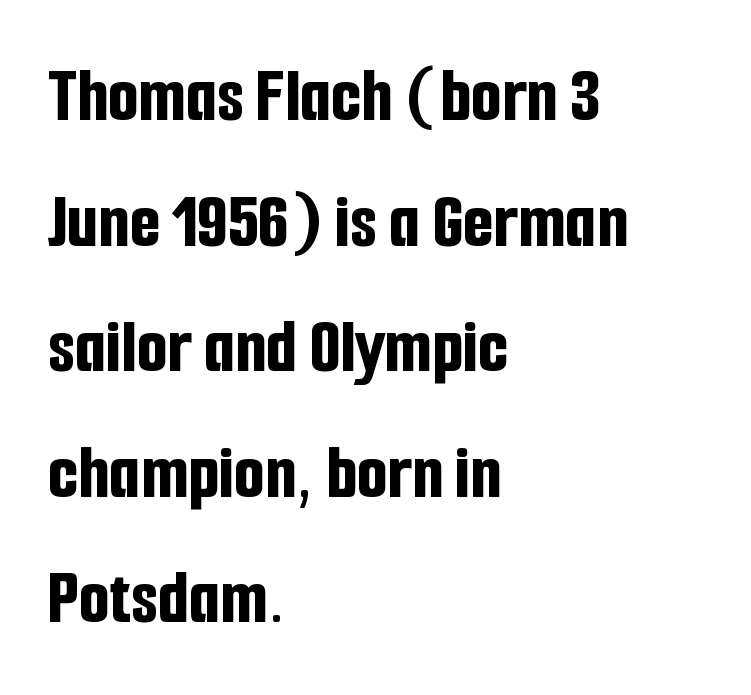
{"serif": "no", "italic": "no", "bold": "yes", "weight": "bold", "width": "condensed", "stroke_contrast": "low", "x_height": "medium", "monospaced": "no", "underline": "no", "align": "left", "line_spacing": "normal", "line_spacing_ratio": 1.59, "letter_spacing": "normal", "letter_spacing_em": 0.0, "glyph_px": 79}
